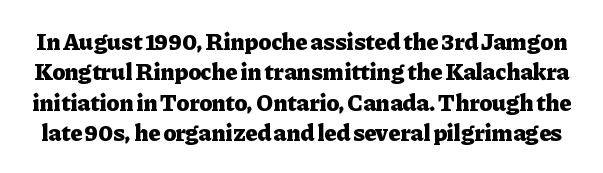
The image shows 24 px bold type, upright; set normal line spacing (1.27x), normal letter spacing, not underlined.
